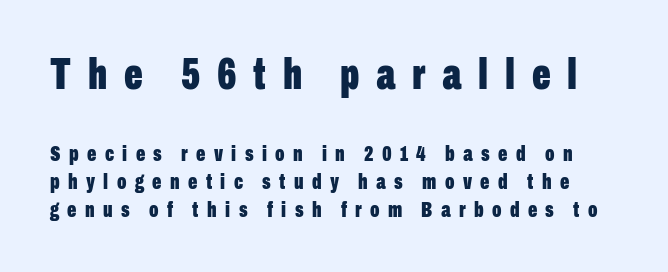
Here the first block reads like a headline and the second like body copy. You could not count columns in this text — the font is proportionally spaced. The tracking reads as deliberately expanded to a designer's eye. The typeface chosen for these lines omits serifs.
